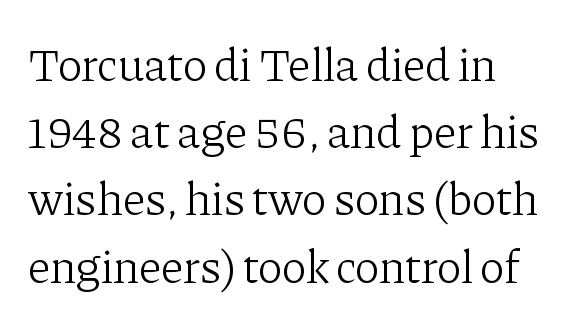
The image shows 47 px light serif type, upright; set left-aligned, normal line spacing (1.43x), normal letter spacing, not underlined; low stroke contrast and a medium x-height.
